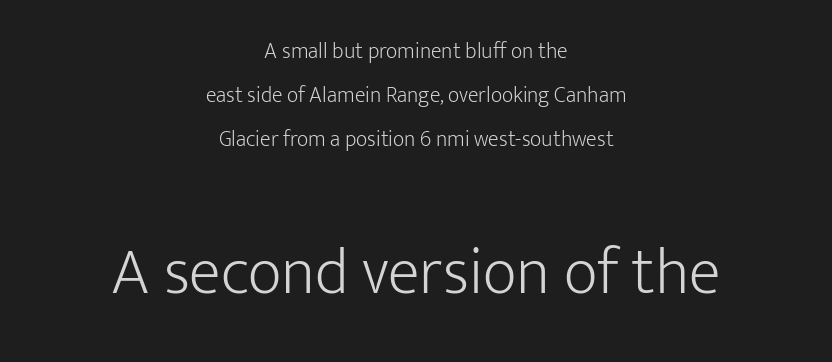
The block sitting lower on the canvas is the one with enlarged characters. Weight: not bold — regular or lighter. These lines keep a tight, regular rhythm from letter to letter. The vertical gap from one line to the next is large. Underline: absent. The face used here is proportionally spaced, like ordinary book or web type.
